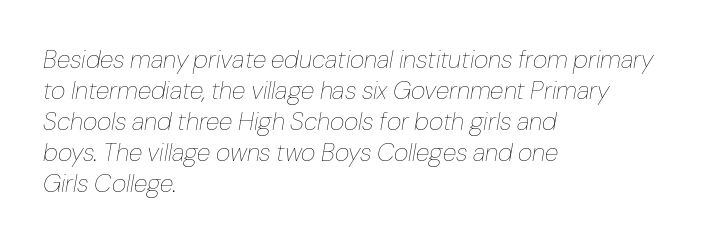
No heavy texture on the line: the type isn't bold. Slant detected: the letters are inclined. Caption: multi-line text, flush left, ragged right. Quick note: underline off. Letter spacing: default.
